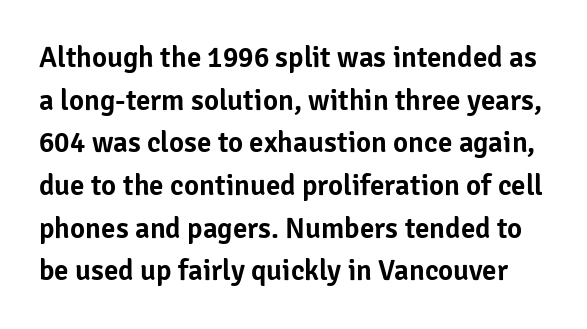
{"serif": "no", "italic": "no", "width": "normal", "stroke_contrast": "low", "x_height": "medium", "monospaced": "no", "underline": "no", "line_spacing": "normal", "line_spacing_ratio": 1.47, "letter_spacing": "normal", "letter_spacing_em": 0.0, "glyph_px": 29}
